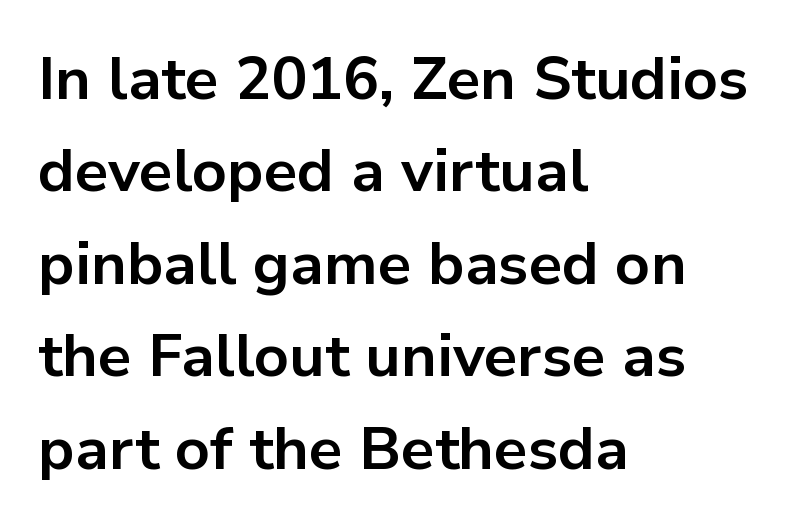
The image shows 60 px bold sans-serif type, upright; set left-aligned, normal line spacing (1.54x), normal letter spacing, not underlined; low stroke contrast and a medium x-height.
